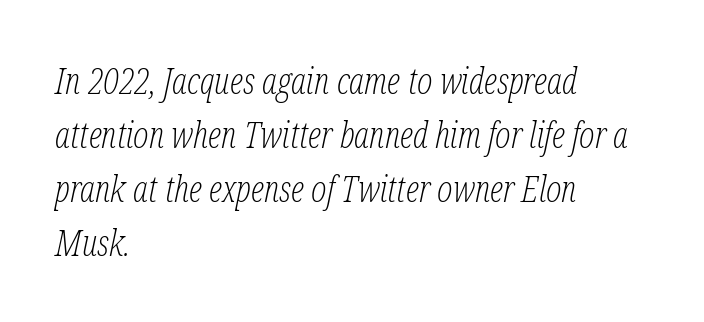
{"serif": "yes", "italic": "yes", "lean": "right", "slant_degrees": 12, "bold": "no", "weight": "light", "width": "condensed", "stroke_contrast": "low", "x_height": "medium", "monospaced": "no", "underline": "no", "align": "left", "line_spacing": "normal", "line_spacing_ratio": 1.5, "letter_spacing": "normal", "letter_spacing_em": 0.0, "glyph_px": 36}
